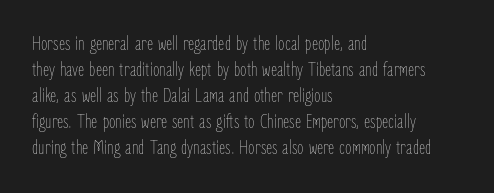
Q: Is the text bold? A: No.
Q: Is the text italic (slanted)? A: No, it is upright.
Q: Is the text underlined? A: No.
Q: How is the paragraph aligned? A: Left-aligned.
Q: Is the spacing between letters normal or unusually wide? A: Normal.
